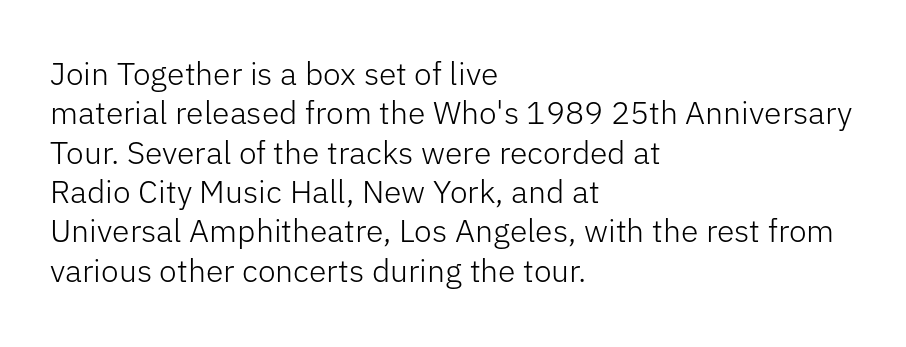
The image shows 32 px light sans-serif type, upright; set left-aligned, line spacing 1.23x, normal letter spacing, not underlined; low stroke contrast and a medium x-height.
